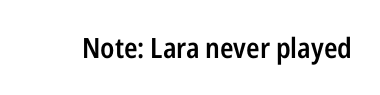
The passage shown is typed in a proportional face where columns would drift. Posture: straight, roman, zero tilt. Regarding serifs, this sample does without them. The glyphs have the mass of a demibold cut, below bold. Standard letterfit; no display-style spreading of the glyphs. The passage shown is not underscored anywhere.
